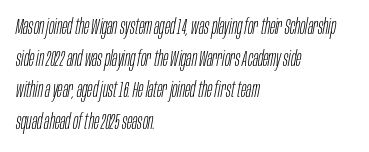
{"italic": "yes", "lean": "right", "slant_degrees": 10, "bold": "no", "underline": "no", "align": "left", "line_spacing": "normal", "line_spacing_ratio": 1.44, "letter_spacing": "normal", "letter_spacing_em": 0.0, "glyph_px": 22}
